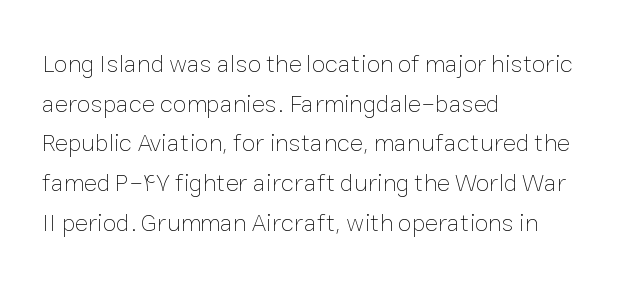
Q: Is the text bold? A: No.
Q: Is the text italic (slanted)? A: No, it is upright.
Q: Is the text underlined? A: No.
Q: How is the paragraph aligned? A: Left-aligned.
Q: Is the spacing between letters normal or unusually wide? A: Normal.
Q: Is the spacing between lines tight, normal or loose? A: Normal.
